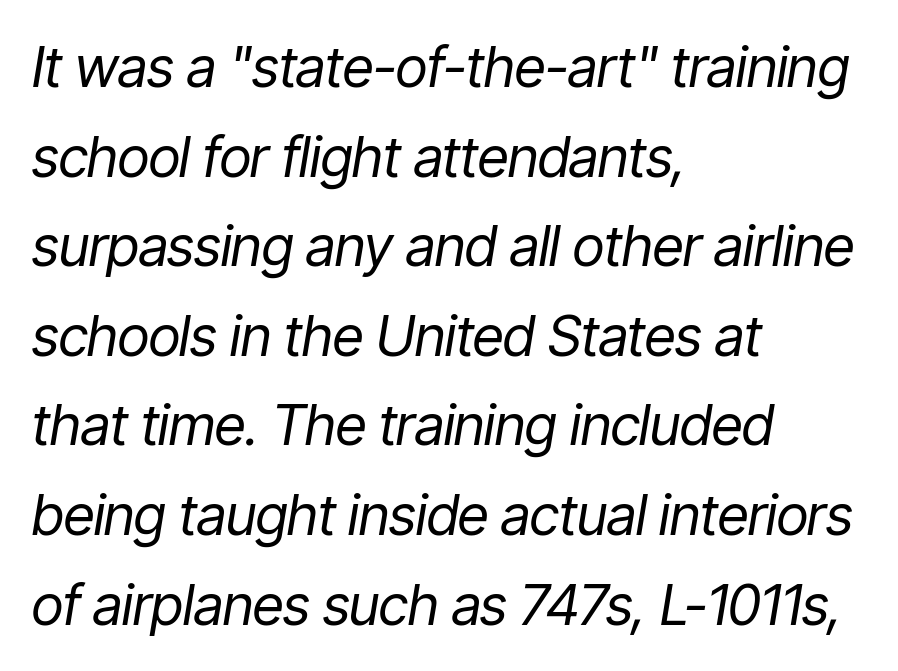
{"italic": "yes", "lean": "right", "slant_degrees": 9, "bold": "no", "weight": "regular", "width": "condensed", "stroke_contrast": "low", "x_height": "medium", "monospaced": "no", "underline": "no", "align": "left", "line_spacing": "normal", "line_spacing_ratio": 1.6, "letter_spacing": "normal", "letter_spacing_em": 0.0, "glyph_px": 56}
